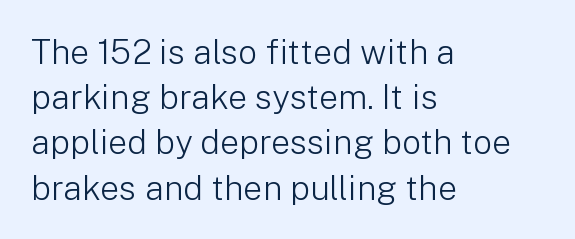
Q: Is the text bold? A: No.
Q: Is the text italic (slanted)? A: No, it is upright.
Q: Is the typeface a serif or a sans-serif typeface? A: Sans-serif.
Q: Is the text underlined? A: No.
Q: How is the paragraph aligned? A: Left-aligned.
Q: Is the spacing between letters normal or unusually wide? A: Normal.
Q: Is the spacing between lines tight, normal or loose? A: Normal.
Q: Width (condensed, normal, or wide)? A: Normal.
Q: Stroke contrast? A: Low.
Q: x-height? A: Medium.
Q: Monospaced? A: No.
